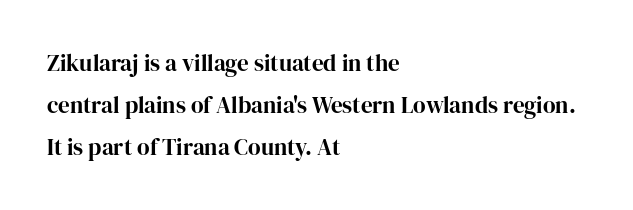
Spacing between characters is what you'd get straight out of the box. Decoration check: the copy has no underline. Upright lettering throughout. This sample is left-justified, so line endings fall wherever the words run out.
